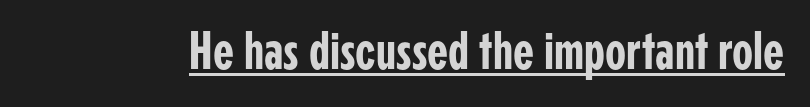
Q: Is the text italic (slanted)? A: No, it is upright.
Q: Is the typeface a serif or a sans-serif typeface? A: Sans-serif.
Q: Is the text underlined? A: Yes.
Q: Is the spacing between letters normal or unusually wide? A: Normal.
Q: Width (condensed, normal, or wide)? A: Condensed.
Q: Stroke contrast? A: Low.
Q: x-height? A: Medium.
Q: Monospaced? A: No.
